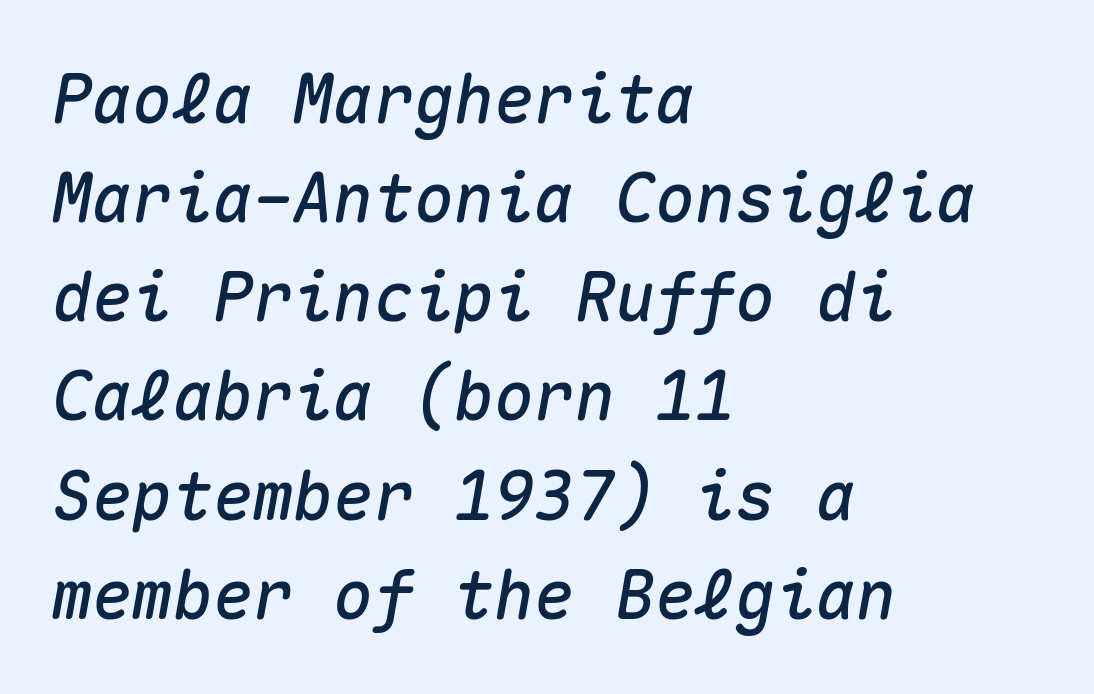
Slant detected: the letters are inclined. The specimen omits any rule beneath the text block's lines. Rows of type keep a routine distance in the vertical direction. Think of a typewriter: that constant character pitch is what you see here.
